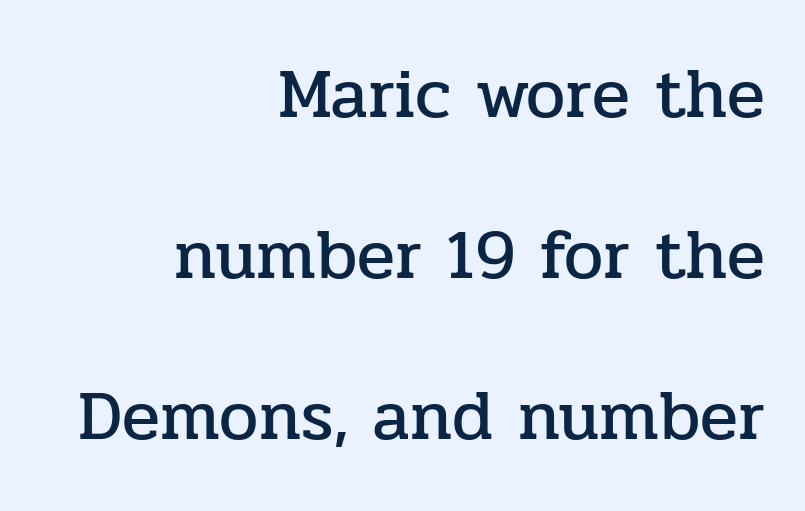
{"serif": "yes", "italic": "no", "width": "normal", "stroke_contrast": "low", "x_height": "medium", "monospaced": "no", "underline": "no", "align": "right", "line_spacing": "loose", "line_spacing_ratio": 2.3, "letter_spacing": "normal", "letter_spacing_em": 0.0, "glyph_px": 70}
